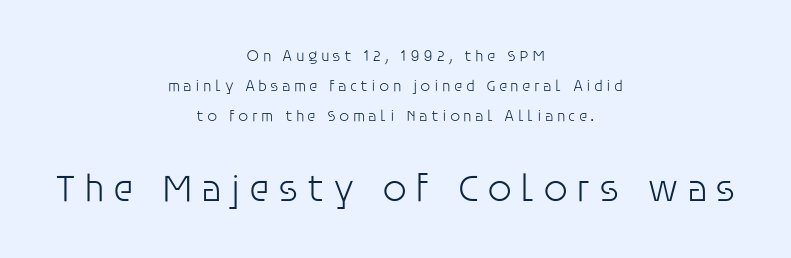
The image shows 39 px light sans-serif type, upright; set centered, line spacing 1.88x, unusually wide letter spacing (+0.2 em), not underlined; the second (bottom) block is 2.44x larger; low stroke contrast and a large x-height.
